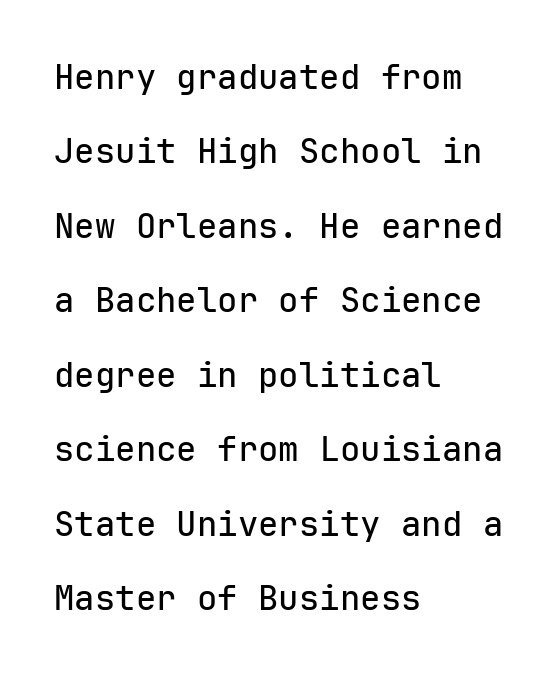
The image shows 34 px sans-serif type, upright, monospaced; set left-aligned, loose line spacing (2.19x), normal letter spacing, not underlined; low stroke contrast and a medium x-height.
